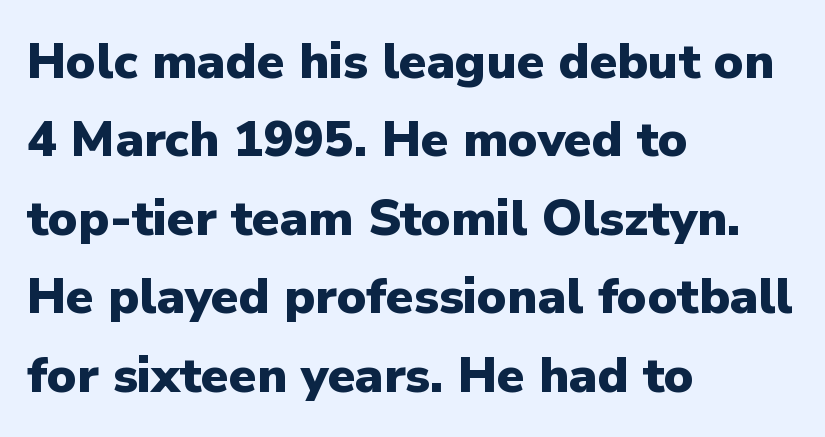
Glyph-to-glyph distance matches everyday printed text. The designer went with a sans here, leaving each stem footless. The letters advance in unequal steps, a hallmark of proportional type. Letters rest on an invisible, unmarked baseline. Summary of vertical rhythm: regular, with standard interline spacing.
